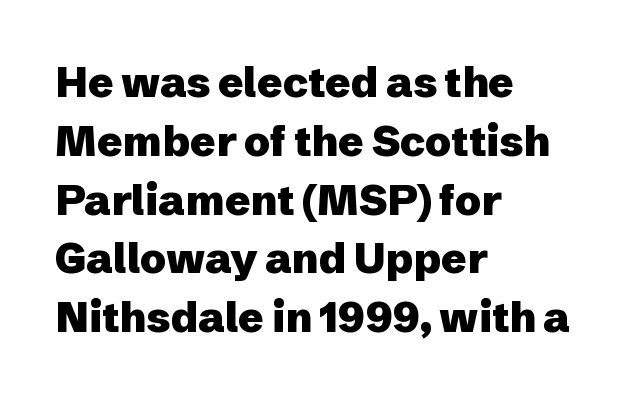
Think of a printed novel: that variable character pitch is what you see here. Vertically, the passage feels balanced, rows spaced as you'd expect. Pretty heavy lettering here — definitely bold. Tracking value appears to be zero — textbook default spacing. Beneath every word, the page is bare. The ragged edge is on the right, which tells us the setting is flush left.
